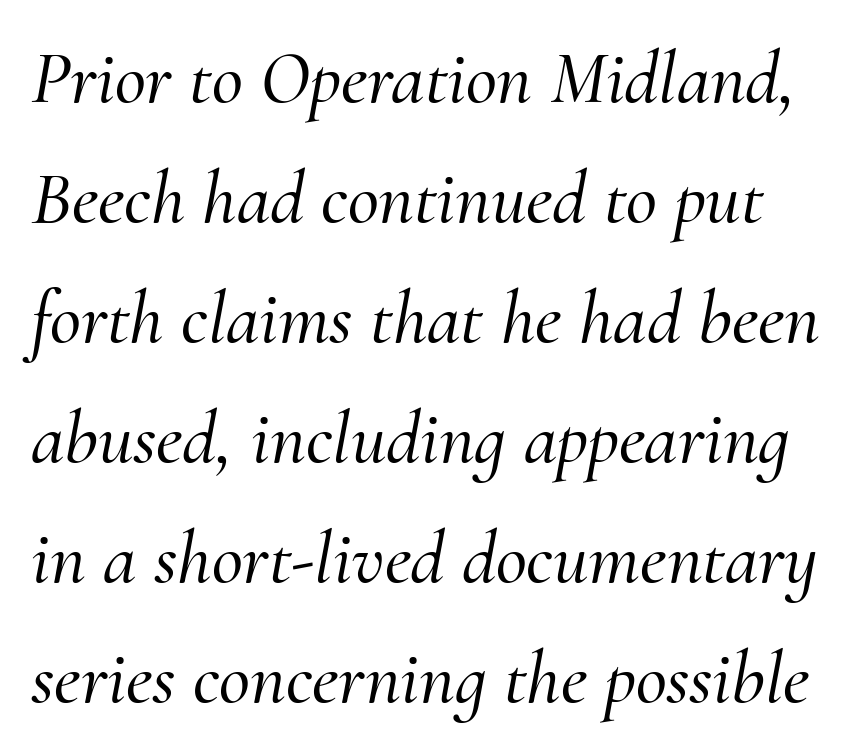
{"serif": "yes", "italic": "yes", "lean": "right", "slant_degrees": 10, "width": "normal", "stroke_contrast": "medium", "x_height": "small", "monospaced": "no", "underline": "no", "line_spacing": "normal", "line_spacing_ratio": 1.58, "letter_spacing": "normal", "letter_spacing_em": 0.0, "glyph_px": 76}
